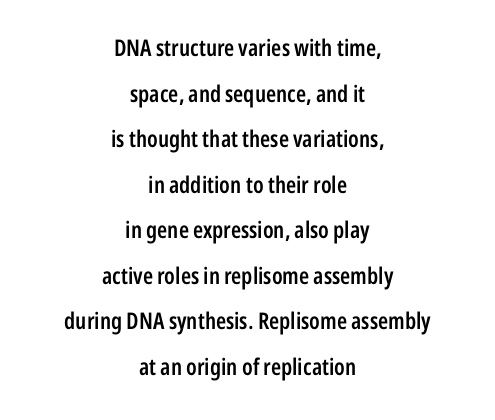
Q: Is the text bold? A: Semi-bold.
Q: Is the text italic (slanted)? A: No, it is upright.
Q: Is the text underlined? A: No.
Q: How is the paragraph aligned? A: Centered.
Q: Is the spacing between letters normal or unusually wide? A: Normal.
Q: Is the spacing between lines tight, normal or loose? A: Loose.
